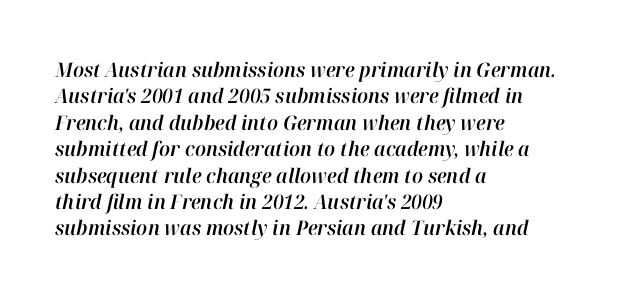
The image shows 20 px text type, italic (leaning right); set left-aligned, normal line spacing (1.32x), normal letter spacing, not underlined.
